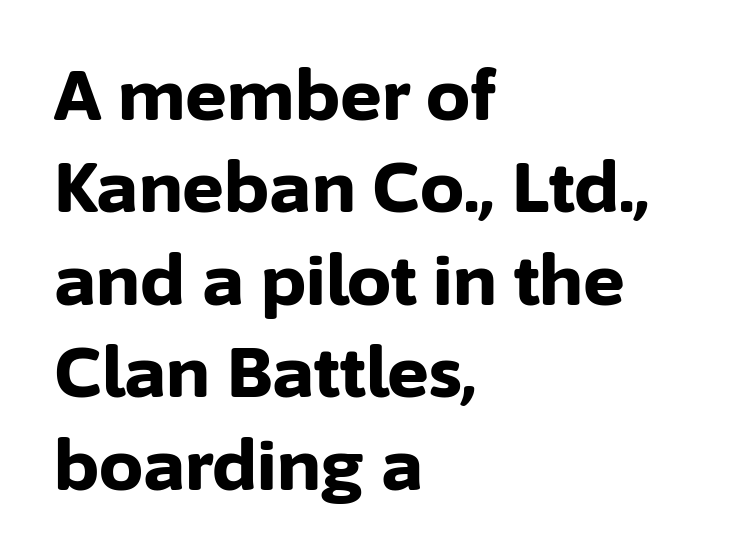
{"serif": "no", "italic": "no", "bold": "yes", "weight": "bold", "width": "normal", "stroke_contrast": "low", "x_height": "medium", "monospaced": "no", "underline": "no", "align": "left", "line_spacing": "normal", "line_spacing_ratio": 1.32, "letter_spacing": "normal", "letter_spacing_em": 0.0, "glyph_px": 70}
